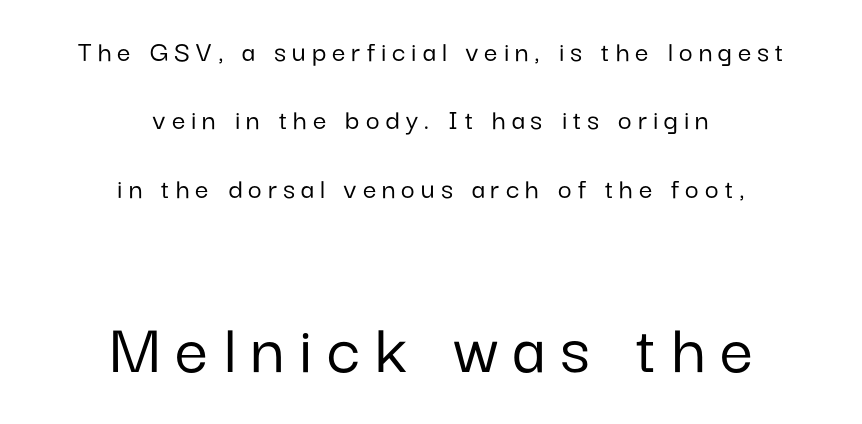
The image shows 74 px sans-serif type, upright; set centered, loose line spacing (2.28x), unusually wide letter spacing (+0.2 em), not underlined; the second (bottom) block is 2.47x larger; low stroke contrast and a medium x-height.
